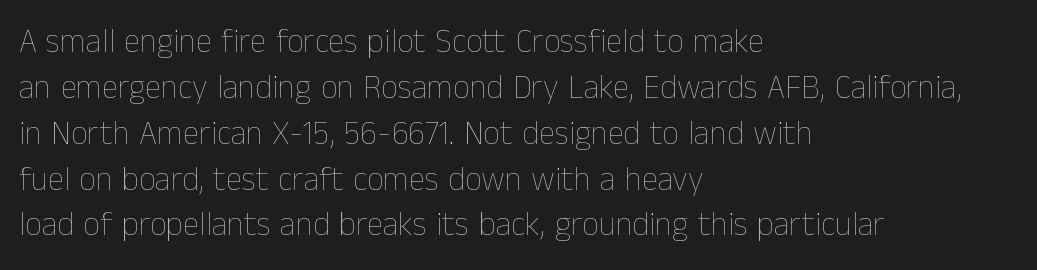
{"italic": "no", "bold": "no", "weight": "thin", "width": "normal", "stroke_contrast": "low", "x_height": "medium", "monospaced": "no", "underline": "no", "align": "left", "line_spacing": "normal", "line_spacing_ratio": 1.39, "letter_spacing": "normal", "letter_spacing_em": 0.0, "glyph_px": 33}
